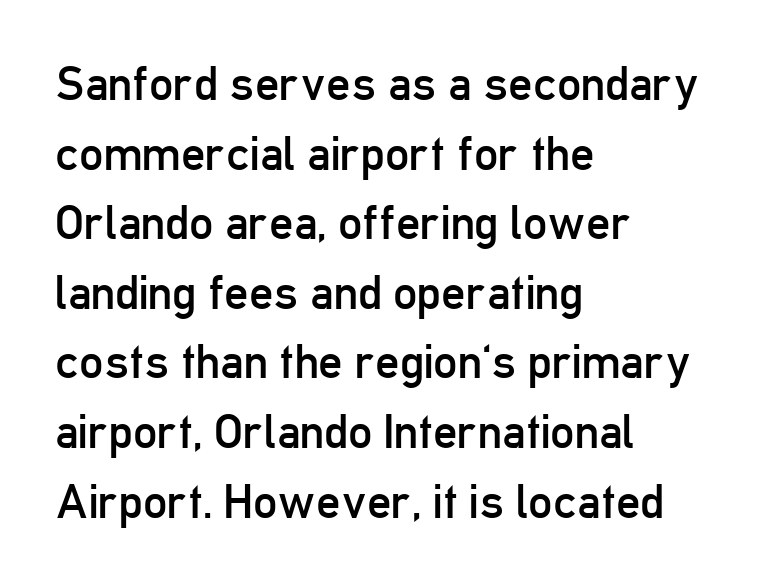
The glyphs in this specimen are sans serif. The rag falls on the right side of this text block. In terms of leading, this rendering sits right in the middle. The type sits square on the baseline with zero lean. Think of a printed novel: that variable character pitch is what you see here. Type without underlining.
